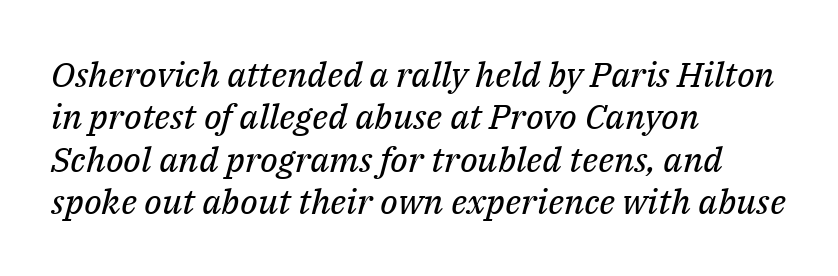
Q: Is the text bold? A: No.
Q: Is the text italic (slanted)? A: Yes, it leans right by about 14 degrees.
Q: Is the typeface a serif or a sans-serif typeface? A: Serif.
Q: Is the text underlined? A: No.
Q: How is the paragraph aligned? A: Left-aligned.
Q: Is the spacing between letters normal or unusually wide? A: Normal.
Q: Width (condensed, normal, or wide)? A: Normal.
Q: Stroke contrast? A: Medium.
Q: x-height? A: Medium.
Q: Monospaced? A: No.
